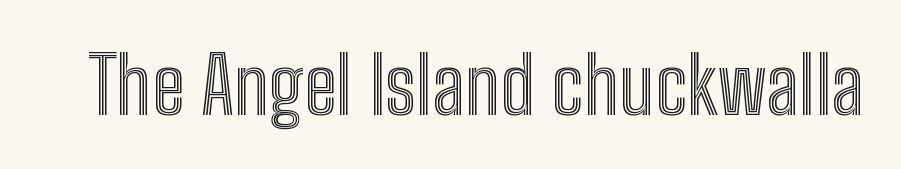
Q: Is the text italic (slanted)? A: No, it is upright.
Q: Is the text underlined? A: No.
Q: Is the spacing between letters normal or unusually wide? A: Normal.
Q: Width (condensed, normal, or wide)? A: Condensed.
Q: x-height? A: Medium.
Q: Monospaced? A: No.
